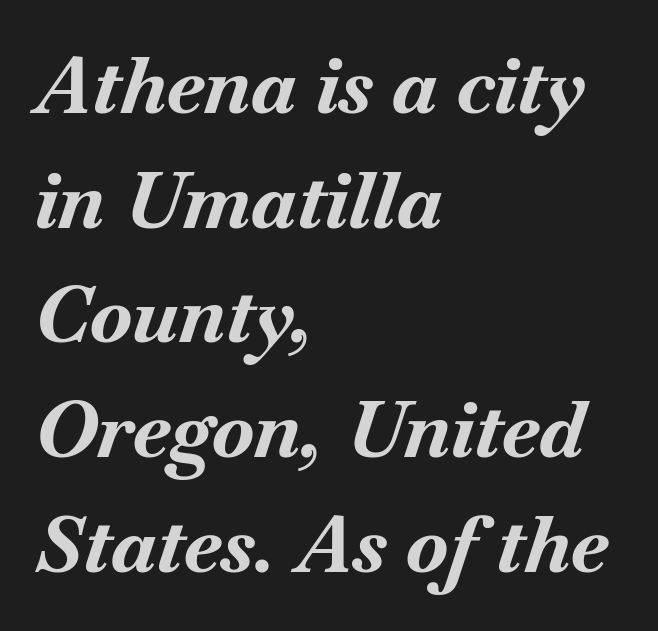
The image shows 78 px bold type, italic (leaning right); set left-aligned, normal line spacing (1.47x), normal letter spacing, not underlined; medium stroke contrast and a small x-height.
